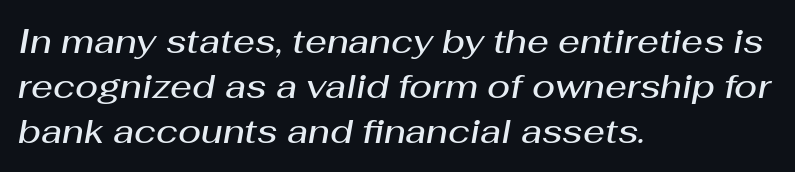
Q: Is the text bold? A: Semi-bold.
Q: Is the text italic (slanted)? A: Yes, it leans right by about 10 degrees.
Q: Is the text underlined? A: No.
Q: How is the paragraph aligned? A: Left-aligned.
Q: Is the spacing between letters normal or unusually wide? A: Normal.
Q: Is the spacing between lines tight, normal or loose? A: Normal.
Q: Width (condensed, normal, or wide)? A: Normal.
Q: Stroke contrast? A: Medium.
Q: x-height? A: Medium.
Q: Monospaced? A: No.
